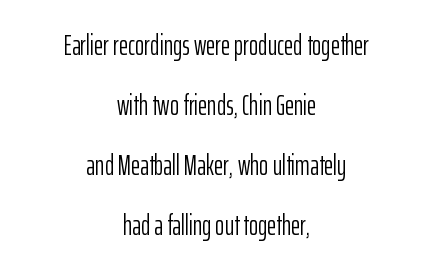
{"serif": "no", "italic": "no", "bold": "no", "weight": "light", "width": "condensed", "stroke_contrast": "low", "x_height": "medium", "monospaced": "no", "underline": "no", "align": "center", "line_spacing": "loose", "line_spacing_ratio": 2.14, "letter_spacing": "normal", "letter_spacing_em": 0.0, "glyph_px": 28}
